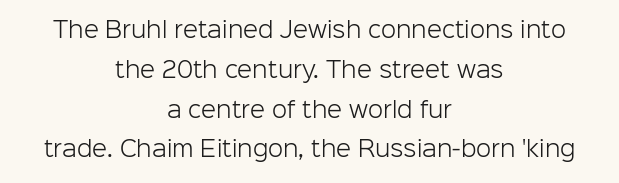
The image shows 22 px text type, upright; set centered, line spacing 1.81x, normal letter spacing, not underlined.
